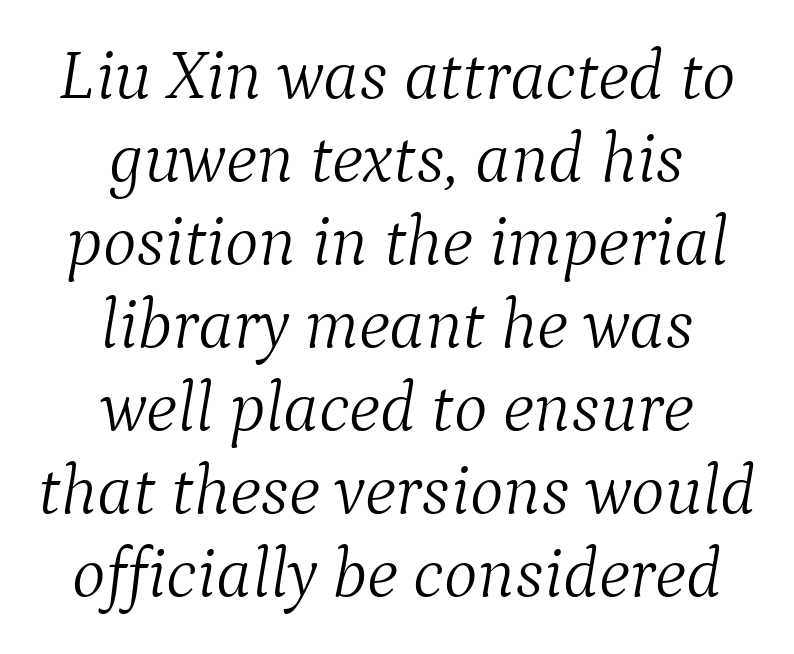
{"serif": "yes", "italic": "yes", "lean": "right", "slant_degrees": 9, "bold": "no", "weight": "light", "width": "normal", "stroke_contrast": "medium", "x_height": "medium", "monospaced": "no", "underline": "no", "align": "center", "line_spacing_ratio": 1.17, "letter_spacing": "normal", "letter_spacing_em": 0.0, "glyph_px": 71}
